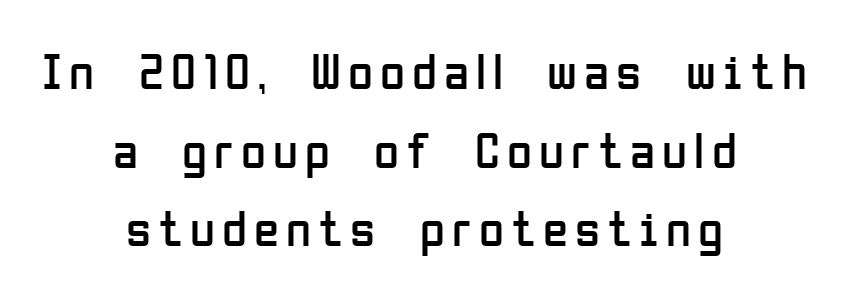
The image shows 51 px regular-weight, condensed sans-serif type, upright; set centered, normal line spacing (1.54x), not underlined; low stroke contrast and a medium x-height.
